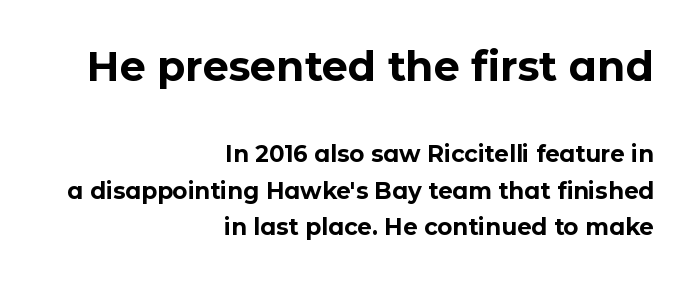
These lines keep a tight, regular rhythm from letter to letter. On the weight axis this lands at bold, roughly 700. A sans-serif font was chosen for this passage. Successive baselines arrive at the customary interval.
